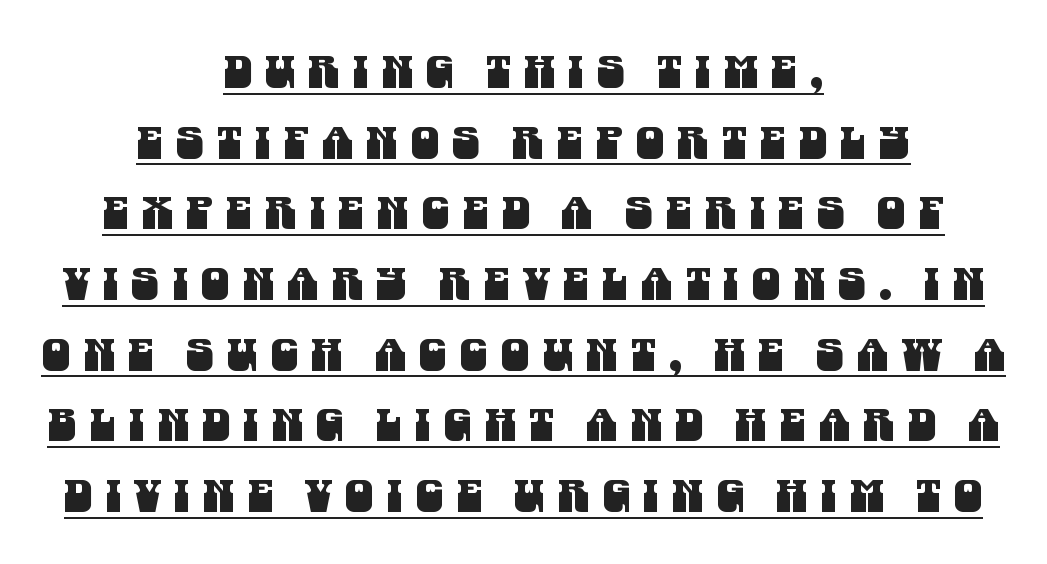
Q: Is the typeface a serif or a sans-serif typeface? A: Sans-serif.
Q: Is the text underlined? A: Yes.
Q: How is the paragraph aligned? A: Centered.
Q: Is the spacing between letters normal or unusually wide? A: Unusually wide.
Q: Is the spacing between lines tight, normal or loose? A: Normal.
Q: Width (condensed, normal, or wide)? A: Condensed.
Q: Stroke contrast? A: Medium.
Q: x-height? A: Large.
Q: Monospaced? A: No.
